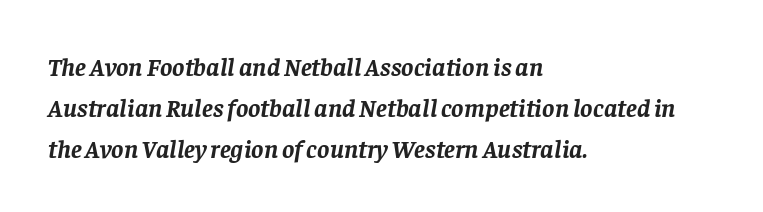
Q: Is the text bold? A: Yes.
Q: Is the text italic (slanted)? A: Yes, it leans right by about 8 degrees.
Q: Is the text underlined? A: No.
Q: How is the paragraph aligned? A: Left-aligned.
Q: Is the spacing between letters normal or unusually wide? A: Normal.
Q: Is the spacing between lines tight, normal or loose? A: Normal.
